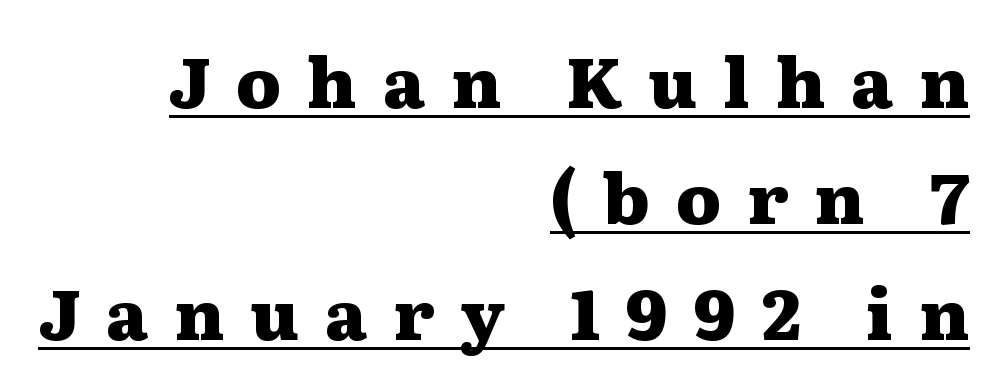
{"serif": "yes", "italic": "no", "bold": "yes", "weight": "heavy", "width": "wide", "stroke_contrast": "medium", "x_height": "medium", "monospaced": "no", "underline": "yes", "align": "right", "line_spacing": "normal", "line_spacing_ratio": 1.66, "letter_spacing": "wide", "letter_spacing_em": 0.37, "glyph_px": 70}
